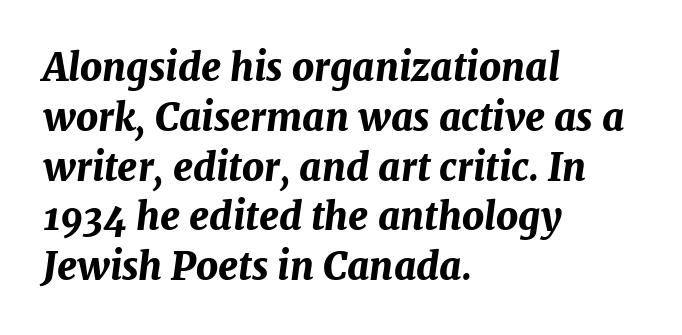
The image shows 38 px bold type, italic (leaning right); set left-aligned, normal line spacing (1.31x), normal letter spacing, not underlined; medium stroke contrast and a medium x-height.
